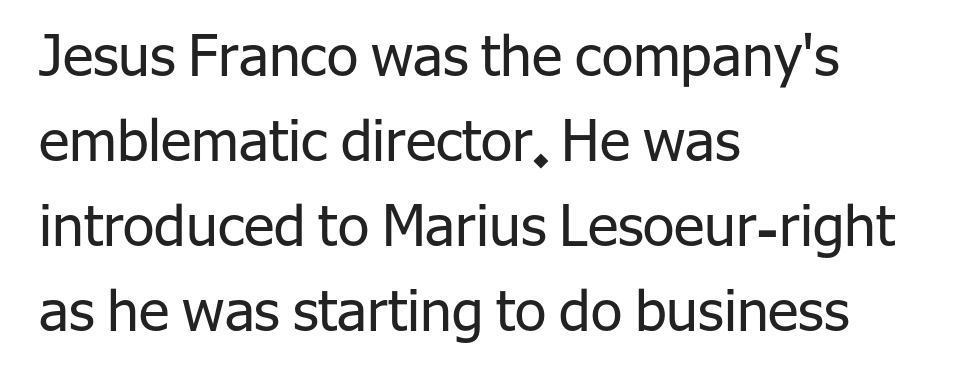
{"serif": "no", "italic": "no", "bold": "no", "weight": "regular", "width": "normal", "stroke_contrast": "low", "x_height": "medium", "monospaced": "no", "underline": "no", "align": "left", "line_spacing": "normal", "line_spacing_ratio": 1.49, "letter_spacing": "normal", "letter_spacing_em": 0.0, "glyph_px": 57}
